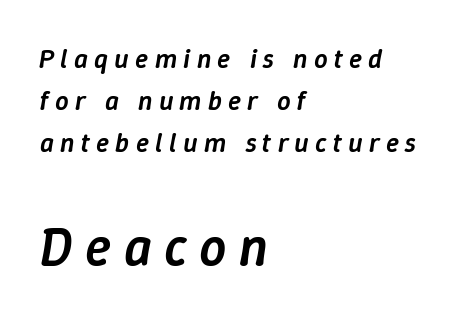
In this sample the second text group is rendered at the bigger scale. Here the designer chose a conventional face with non-uniform glyph widths. Someone cranked the tracking dial way up on this one. The compositor pushed each line to the left boundary. In terms of leading, this rendering sits right in the middle.
